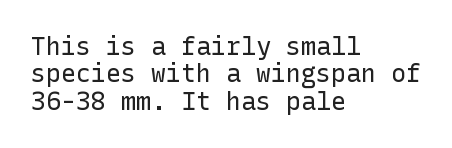
The image shows 25 px text type, upright; set left-aligned, tight line spacing (1.1x), normal letter spacing, not underlined.
